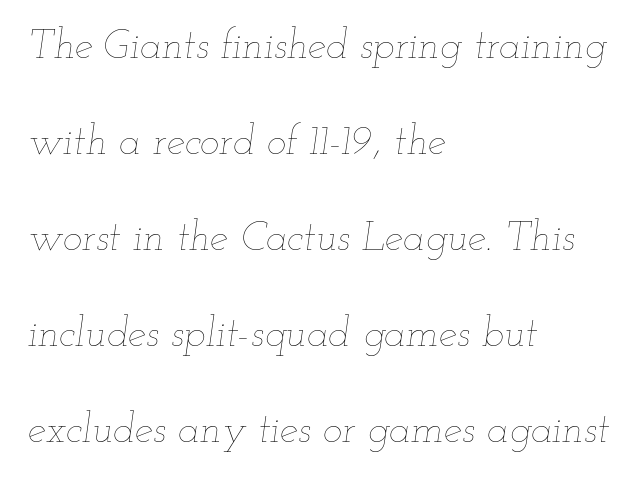
Words appear dense and cohesive because spacing is normal. The rendering uses a large line-height, opening up the rows. Note the varied advance widths — an 'i' is clearly narrower than an 'm'. A student would call this left alignment; a typographer would say flush left, rag right. These glyphs show unthickened strokes, regular width or finer.
